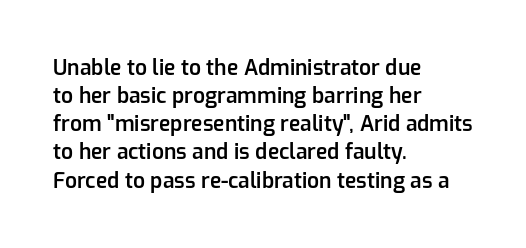
The axis of the letterforms is exactly vertical. The block of text has a typical density, with ordinary space between rows. Plain, unruled lines of type. Slightly chunky letters — semibold, I'd say, not full bold. Left-aligned paragraph, ragged on the right.
